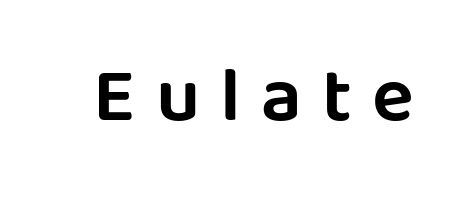
Nobody drew a line under any word here. The font family rendered here belongs to the sans-serif group. Spacing verdict: proportional, widths tailored to each character. Nope, not italic — everything's standing straight. Observe the wide spacing: letters keep a clear distance from each other.
